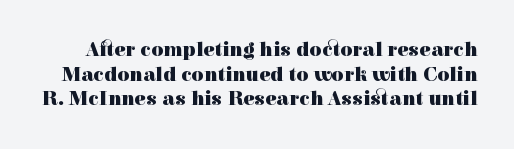
The image shows 21 px bold type, upright; set line spacing 1.17x, normal letter spacing, not underlined.
